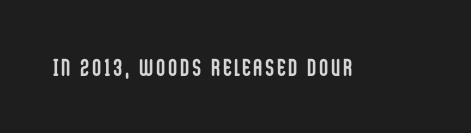
The image shows 24 px bold type, upright; set not underlined.
